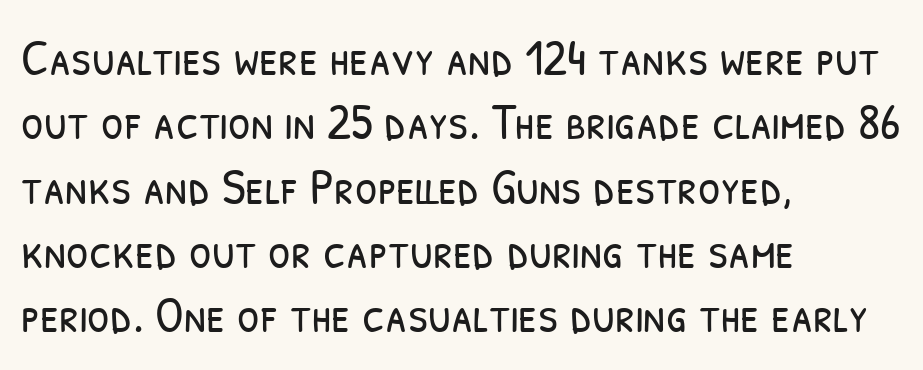
{"serif": "no", "bold": "no", "weight": "light", "width": "condensed", "stroke_contrast": "low", "x_height": "medium", "monospaced": "no", "underline": "no", "align": "left", "line_spacing": "normal", "line_spacing_ratio": 1.26, "letter_spacing": "normal", "letter_spacing_em": 0.0, "glyph_px": 51}
